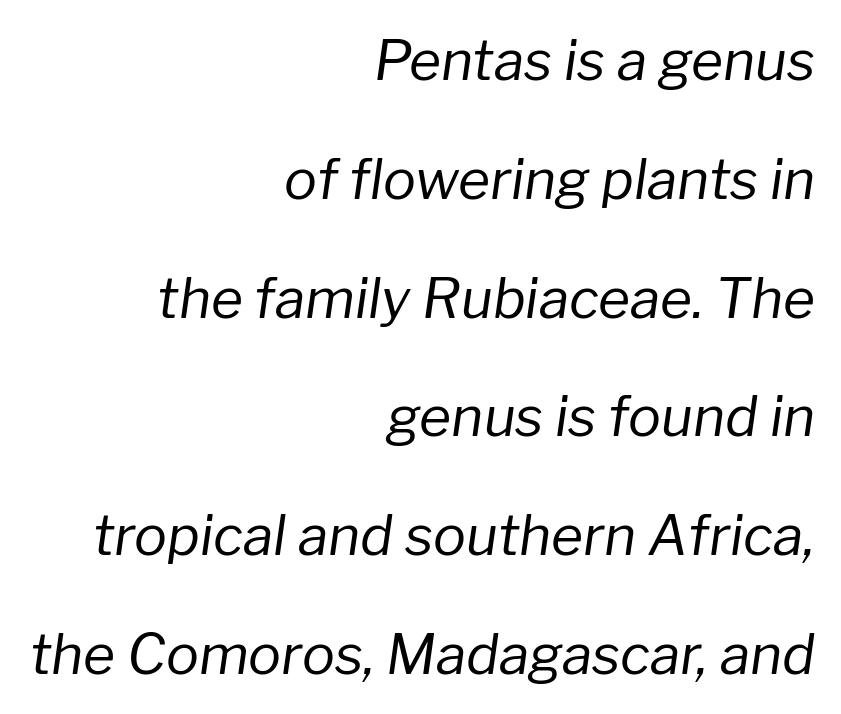
Q: Is the text bold? A: No.
Q: Is the text italic (slanted)? A: Yes, it leans right by about 8 degrees.
Q: Is the text underlined? A: No.
Q: How is the paragraph aligned? A: Right-aligned.
Q: Is the spacing between letters normal or unusually wide? A: Normal.
Q: Is the spacing between lines tight, normal or loose? A: Loose.
Q: Width (condensed, normal, or wide)? A: Normal.
Q: Stroke contrast? A: Low.
Q: x-height? A: Medium.
Q: Monospaced? A: No.
